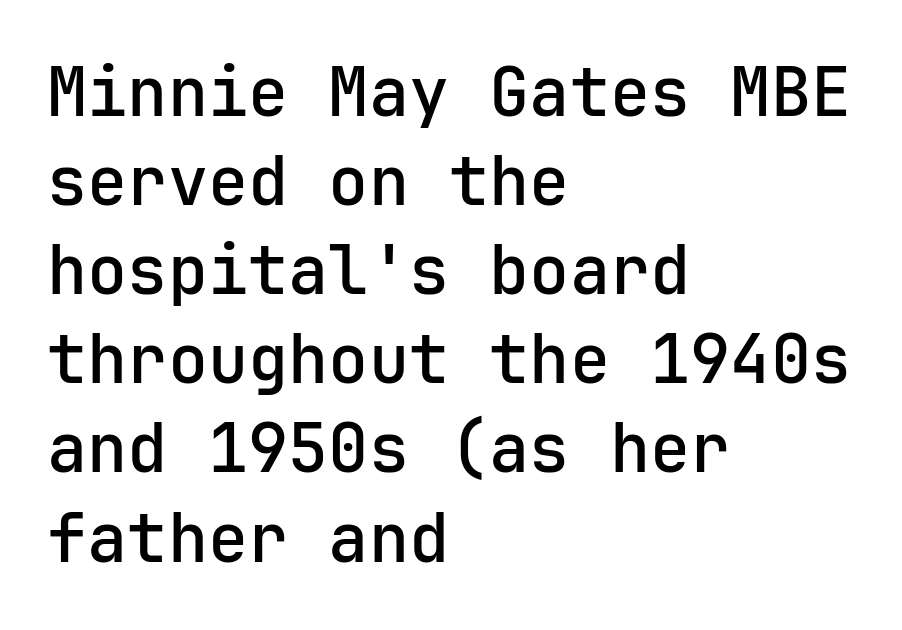
Q: Is the text bold? A: Semi-bold.
Q: Is the text italic (slanted)? A: No, it is upright.
Q: Is the typeface a serif or a sans-serif typeface? A: Sans-serif.
Q: Is the text underlined? A: No.
Q: How is the paragraph aligned? A: Left-aligned.
Q: Is the spacing between letters normal or unusually wide? A: Normal.
Q: Is the spacing between lines tight, normal or loose? A: Normal.
Q: Width (condensed, normal, or wide)? A: Normal.
Q: Stroke contrast? A: Low.
Q: x-height? A: Medium.
